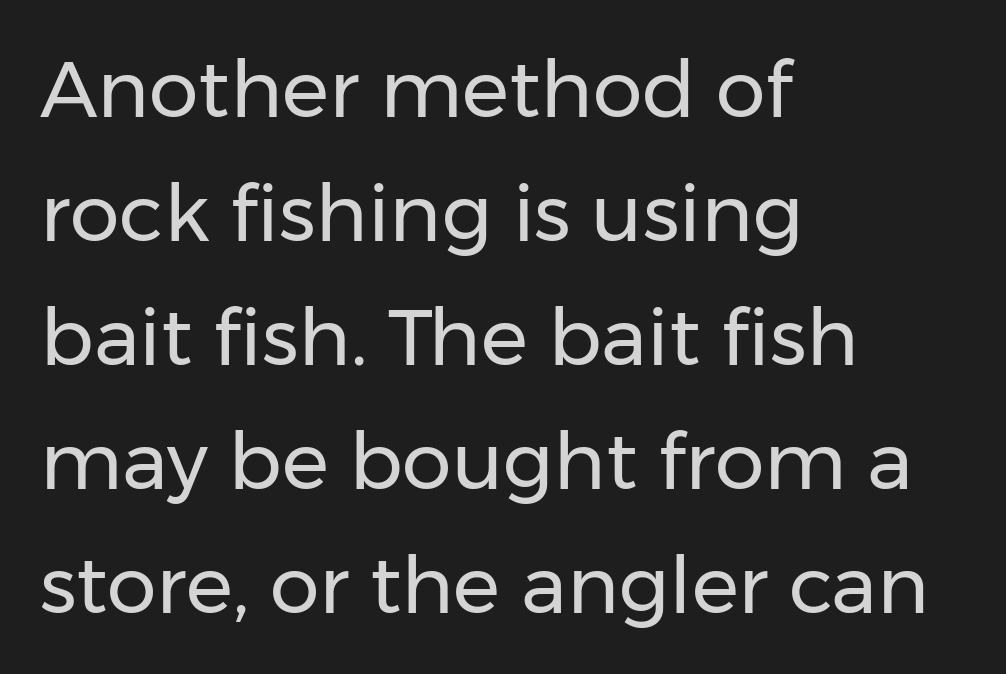
The image shows 79 px regular-weight sans-serif type, upright; set left-aligned, normal line spacing (1.57x), normal letter spacing, not underlined; low stroke contrast and a medium x-height.
